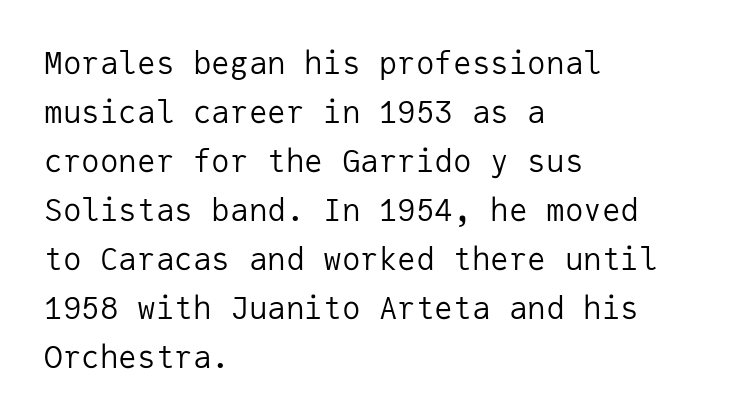
{"serif": "no", "italic": "no", "bold": "no", "weight": "regular", "width": "normal", "stroke_contrast": "low", "x_height": "medium", "monospaced": "yes", "underline": "no", "align": "left", "line_spacing": "normal", "line_spacing_ratio": 1.58, "letter_spacing": "normal", "letter_spacing_em": 0.0, "glyph_px": 31}
